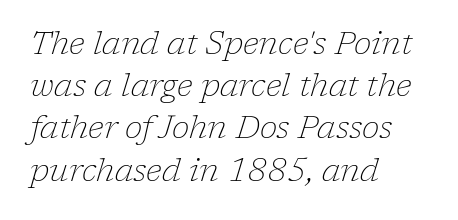
Nothing heavy about these letters — not bold at all. Spacing verdict: proportional, widths tailored to each character. The glyphs in this specimen are seriffed. One-word summary of the alignment: left. Unmarked baselines from the first word to the last.
